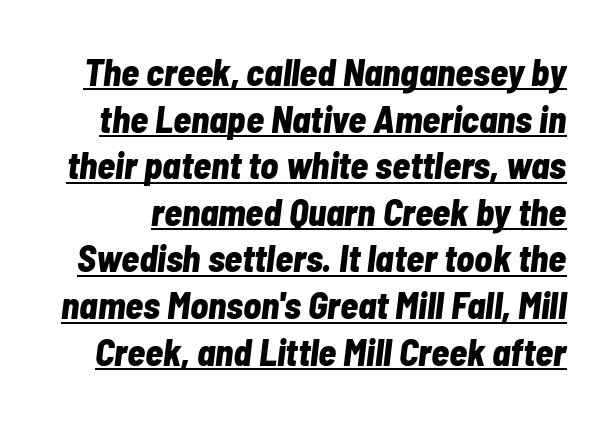
Rendered with sloped, italic letterforms. Nothing unusual about the tracking: characters are spaced as the font intends. Think of a printed novel: that variable character pitch is what you see here. Summary of weight: heavy, a full bold. A typographer would call this underscored text.
